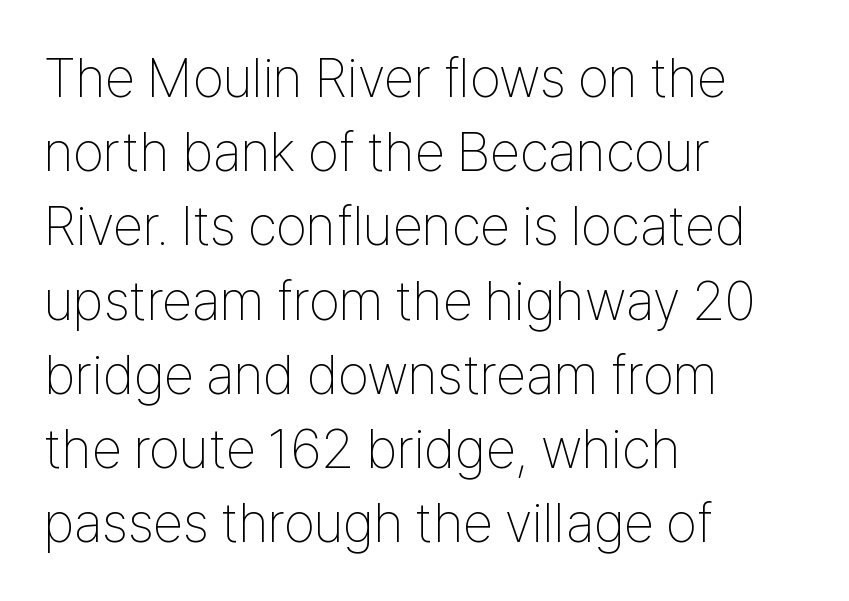
{"serif": "no", "italic": "no", "bold": "no", "weight": "thin", "width": "condensed", "stroke_contrast": "low", "x_height": "medium", "monospaced": "no", "underline": "no", "align": "left", "line_spacing": "normal", "line_spacing_ratio": 1.35, "letter_spacing": "normal", "letter_spacing_em": 0.0, "glyph_px": 55}
